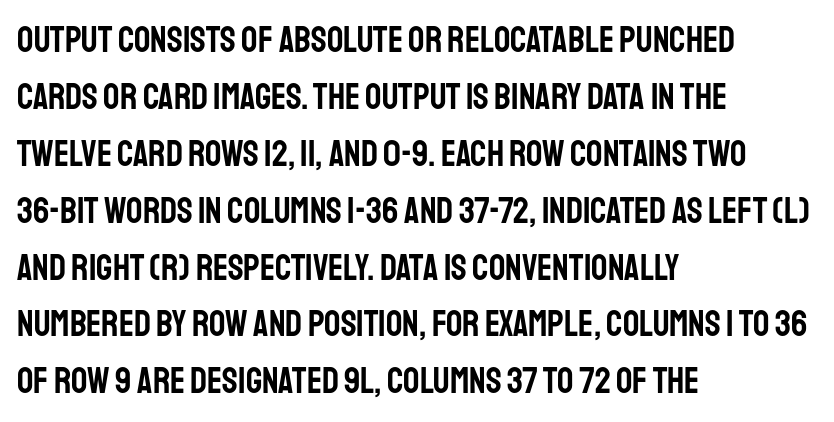
The image shows 36 px condensed sans-serif type, upright; set left-aligned, normal line spacing (1.58x), normal letter spacing, not underlined; low stroke contrast and a large x-height.
